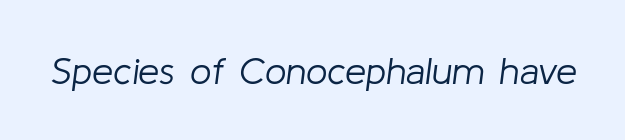
The image shows 38 px light type, italic (leaning right); set normal letter spacing, not underlined; low stroke contrast and a medium x-height.
